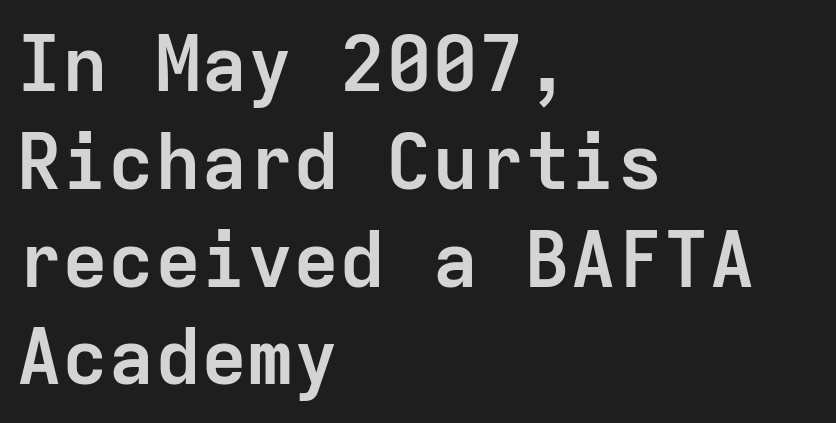
The image shows 77 px semibold sans-serif type, upright, monospaced; set left-aligned, normal line spacing (1.27x), normal letter spacing, not underlined; low stroke contrast and a medium x-height.
